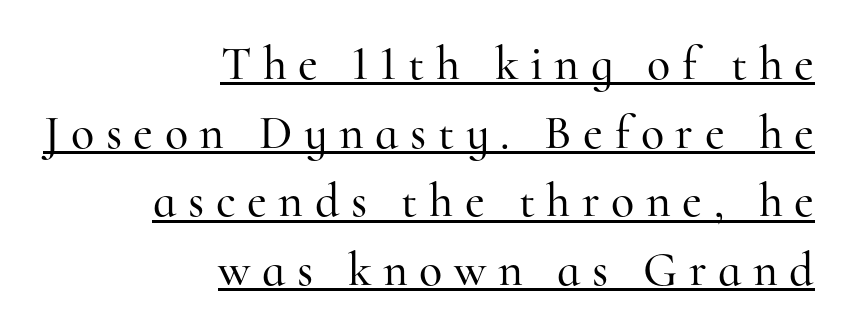
The image shows 48 px serif type, upright; set right-aligned, normal line spacing (1.43x), unusually wide letter spacing (+0.24 em), underlined; high stroke contrast and a small x-height.
